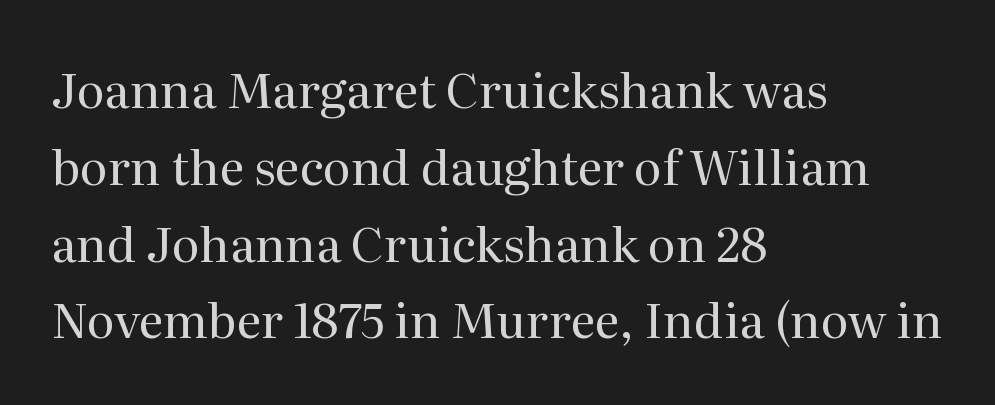
This is serif lettering, the kind often seen in printed books. The letterforms sit at book weight or below. There is no visible air inserted between adjacent glyphs. Line starts are locked; line ends wander. The passage shown is typed in a proportional face where columns would drift.
